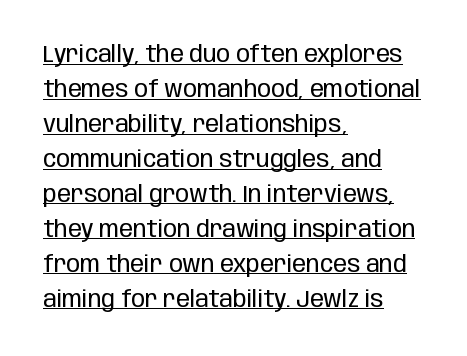
Q: Is the text bold? A: No.
Q: Is the text italic (slanted)? A: No, it is upright.
Q: Is the text underlined? A: Yes.
Q: How is the paragraph aligned? A: Left-aligned.
Q: Is the spacing between letters normal or unusually wide? A: Normal.
Q: Is the spacing between lines tight, normal or loose? A: Normal.
